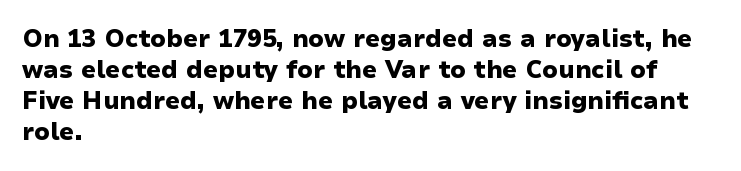
The image shows 24 px bold type, upright; set left-aligned, normal line spacing (1.29x), normal letter spacing, not underlined.
